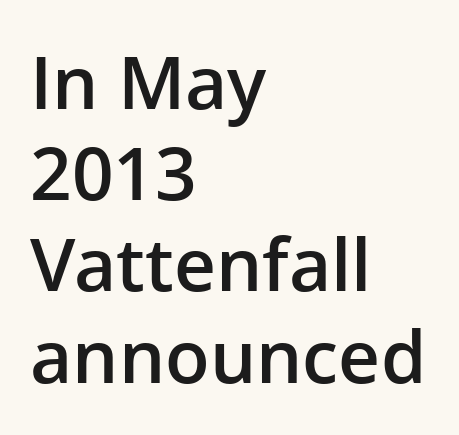
Q: Is the text bold? A: Semi-bold.
Q: Is the text italic (slanted)? A: No, it is upright.
Q: Is the typeface a serif or a sans-serif typeface? A: Sans-serif.
Q: Is the text underlined? A: No.
Q: How is the paragraph aligned? A: Left-aligned.
Q: Is the spacing between letters normal or unusually wide? A: Normal.
Q: Is the spacing between lines tight, normal or loose? A: Normal.
Q: Width (condensed, normal, or wide)? A: Normal.
Q: Stroke contrast? A: Low.
Q: x-height? A: Medium.
Q: Monospaced? A: No.
